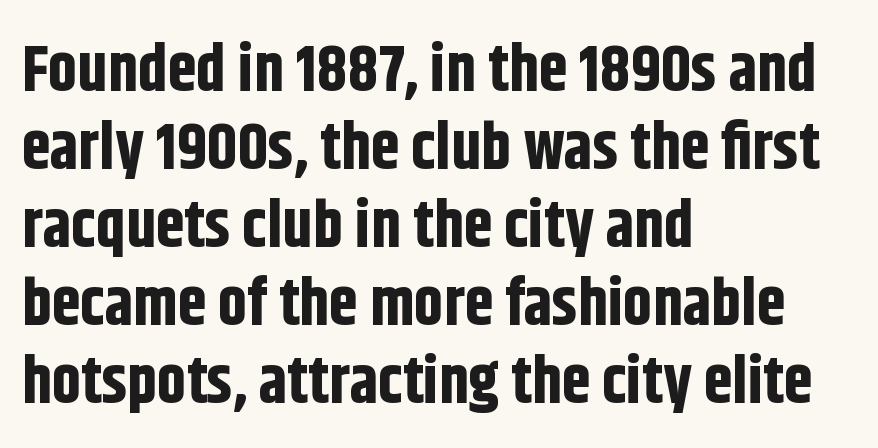
{"serif": "no", "italic": "no", "bold": "yes", "weight": "bold", "width": "condensed", "stroke_contrast": "low", "x_height": "large", "monospaced": "no", "underline": "no", "align": "left", "line_spacing_ratio": 1.2, "letter_spacing": "normal", "letter_spacing_em": 0.0, "glyph_px": 65}
